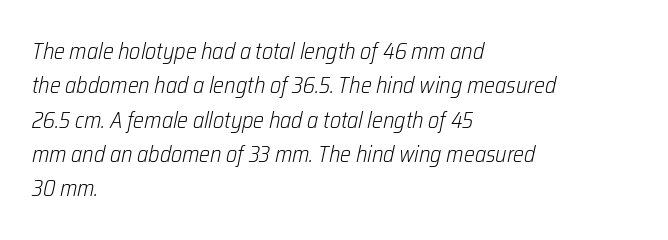
The image shows 23 px text type, italic (leaning right); set left-aligned, normal line spacing (1.49x), normal letter spacing, not underlined.
